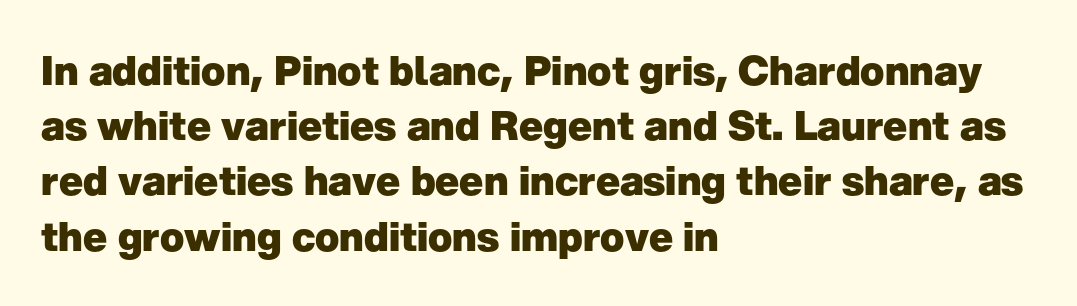
The face used here is a sans, in the tradition of grotesques and geometrics. Does extra space separate the letters? No, they use regular spacing. If you drew a line through each stem, it would be perfectly vertical. The passage shown is typed in a proportional face where columns would drift. The space beneath each line is pristine and unruled. Rows of type keep a routine distance in the vertical direction.
